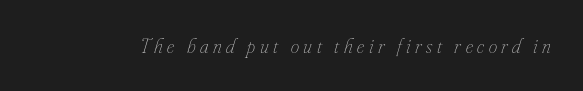
The specimen reads as italic at a glance. Tracking value appears strongly positive — letters spread wide. A light-to-regular cut is what we see here. Check under the words: just untouched page.
